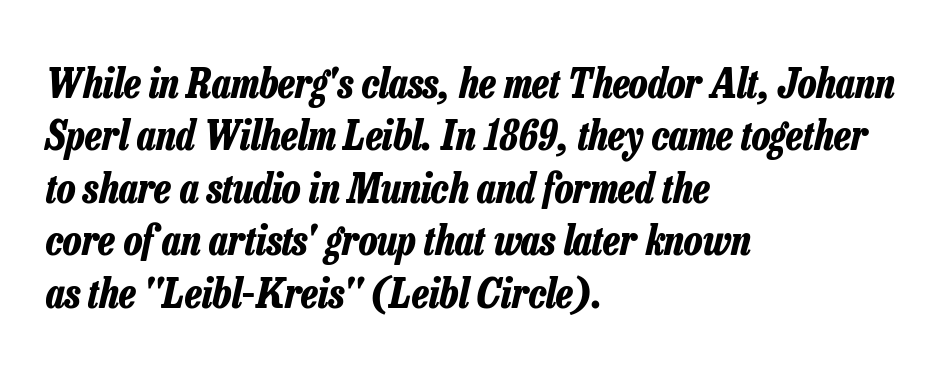
{"italic": "yes", "lean": "right", "slant_degrees": 13, "bold": "yes", "weight": "bold", "width": "condensed", "stroke_contrast": "low", "x_height": "medium", "monospaced": "no", "underline": "no", "align": "left", "line_spacing": "normal", "line_spacing_ratio": 1.28, "letter_spacing": "normal", "letter_spacing_em": 0.0, "glyph_px": 41}
